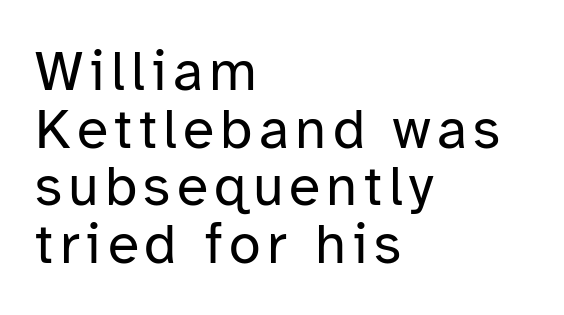
Q: Is the text bold? A: No.
Q: Is the text italic (slanted)? A: No, it is upright.
Q: Is the typeface a serif or a sans-serif typeface? A: Sans-serif.
Q: Is the text underlined? A: No.
Q: How is the paragraph aligned? A: Left-aligned.
Q: Is the spacing between lines tight, normal or loose? A: Tight.
Q: Width (condensed, normal, or wide)? A: Normal.
Q: Stroke contrast? A: Low.
Q: x-height? A: Medium.
Q: Monospaced? A: No.
